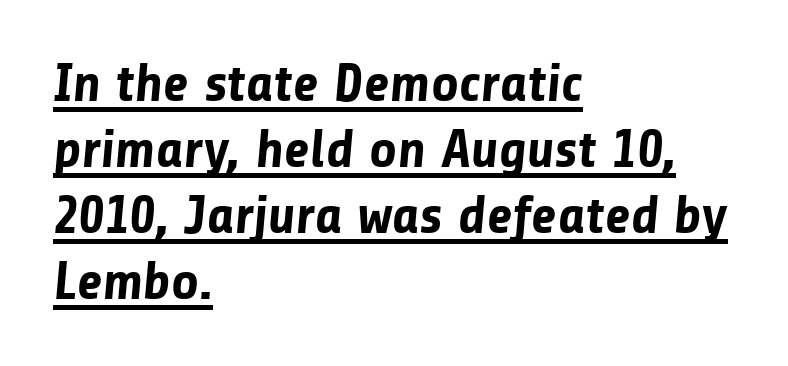
{"serif": "no", "bold": "yes", "weight": "bold", "width": "normal", "stroke_contrast": "low", "x_height": "medium", "monospaced": "no", "underline": "yes", "align": "left", "line_spacing_ratio": 1.22, "letter_spacing": "normal", "letter_spacing_em": 0.0, "glyph_px": 54}
